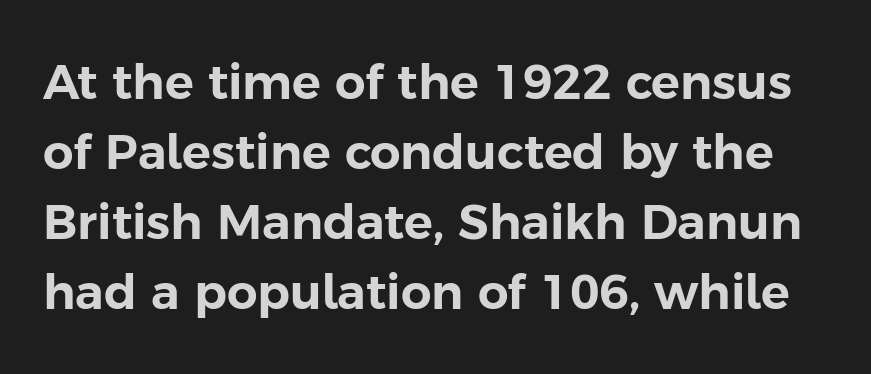
Q: Is the text italic (slanted)? A: No, it is upright.
Q: Is the typeface a serif or a sans-serif typeface? A: Sans-serif.
Q: Is the text underlined? A: No.
Q: Is the spacing between letters normal or unusually wide? A: Normal.
Q: Is the spacing between lines tight, normal or loose? A: Normal.
Q: Width (condensed, normal, or wide)? A: Normal.
Q: Stroke contrast? A: Low.
Q: x-height? A: Medium.
Q: Monospaced? A: No.
